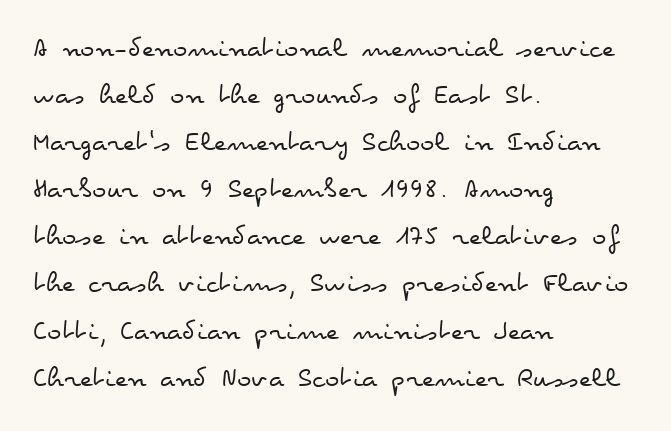
The image shows 30 px regular-weight, wide type, upright; set left-aligned, normal line spacing (1.57x), normal letter spacing, not underlined; low stroke contrast and a small x-height.
